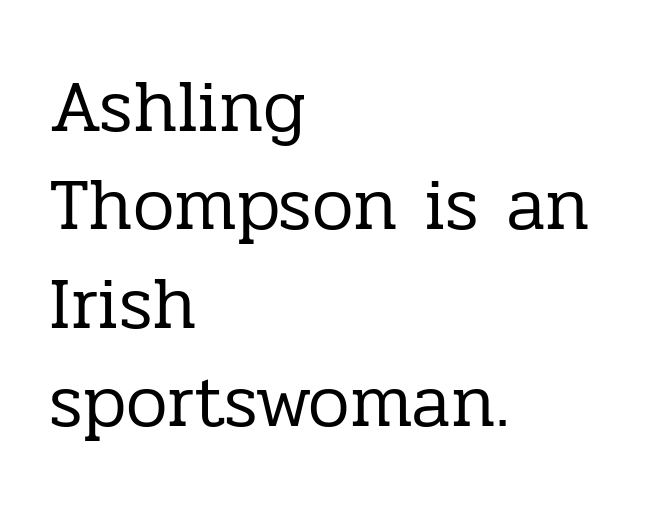
Q: Is the text bold? A: No.
Q: Is the text italic (slanted)? A: No, it is upright.
Q: Is the typeface a serif or a sans-serif typeface? A: Serif.
Q: Is the text underlined? A: No.
Q: How is the paragraph aligned? A: Left-aligned.
Q: Is the spacing between letters normal or unusually wide? A: Normal.
Q: Is the spacing between lines tight, normal or loose? A: Normal.
Q: Width (condensed, normal, or wide)? A: Normal.
Q: Stroke contrast? A: Low.
Q: x-height? A: Medium.
Q: Monospaced? A: No.
